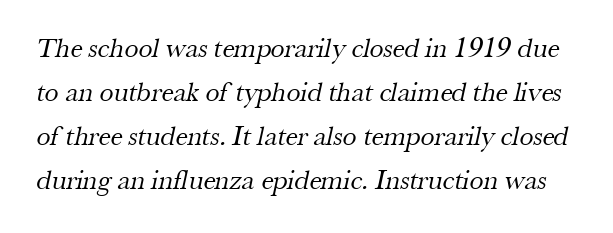
Anything drawn beneath the words? Only blank space. Weight class: somewhere from thin through regular. Short note: letters normally spaced. Examine the stroke ends and you'll spot serifs. Looks like regular typesetting: each glyph gets only the width it needs. Notice how descenders clear the ascenders below comfortably — that's standard leading.
